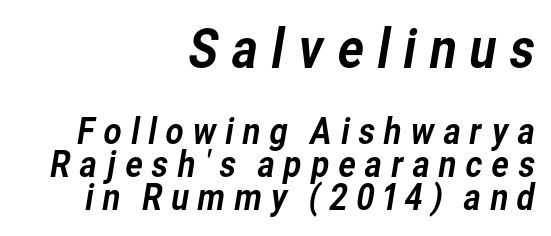
Summary of vertical rhythm: compact, with narrow interline spacing. The composition opens big and finishes small. Each letter's strokes conclude bluntly, with no projecting serifs. You could only call the tracking loose — the letters float apart. This sample has the flowing, uneven cadence of proportional lettering.
